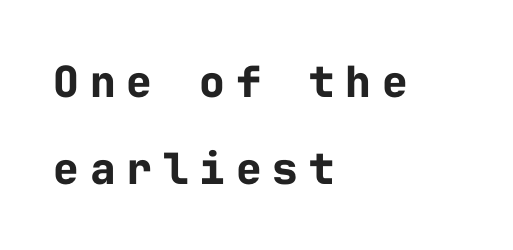
The image shows 43 px bold sans-serif type, upright, monospaced; set left-aligned, loose line spacing (2.02x), unusually wide letter spacing (+0.25 em), not underlined; low stroke contrast and a medium x-height.
